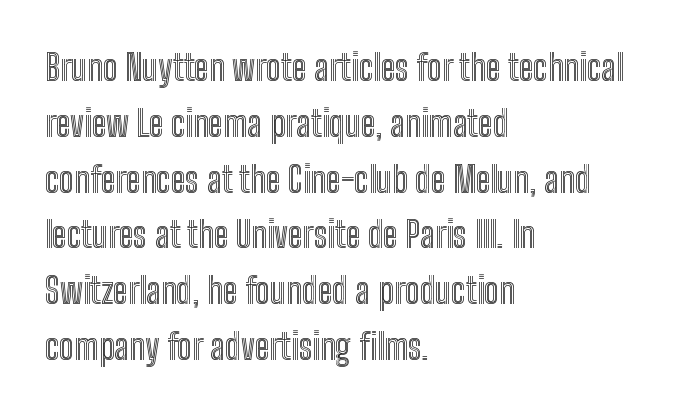
The image shows 36 px condensed type, upright; set left-aligned, normal line spacing (1.55x), normal letter spacing, not underlined; a medium x-height.
